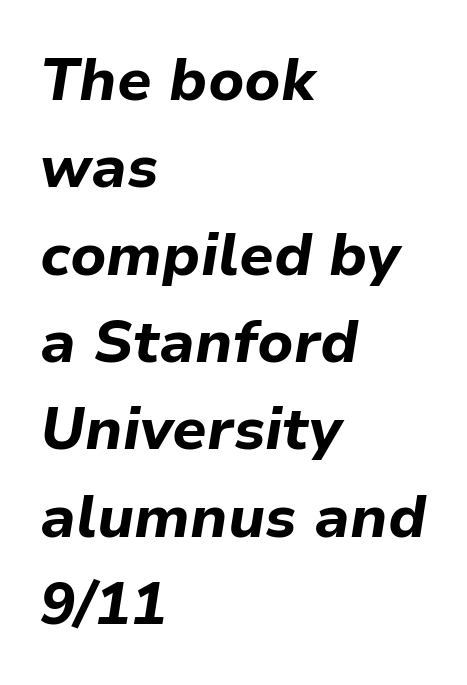
Q: Is the text bold? A: Yes.
Q: Is the text italic (slanted)? A: Yes, it leans right by about 9 degrees.
Q: Is the text underlined? A: No.
Q: How is the paragraph aligned? A: Left-aligned.
Q: Is the spacing between letters normal or unusually wide? A: Normal.
Q: Is the spacing between lines tight, normal or loose? A: Normal.
Q: Width (condensed, normal, or wide)? A: Normal.
Q: Stroke contrast? A: Low.
Q: x-height? A: Medium.
Q: Monospaced? A: No.
